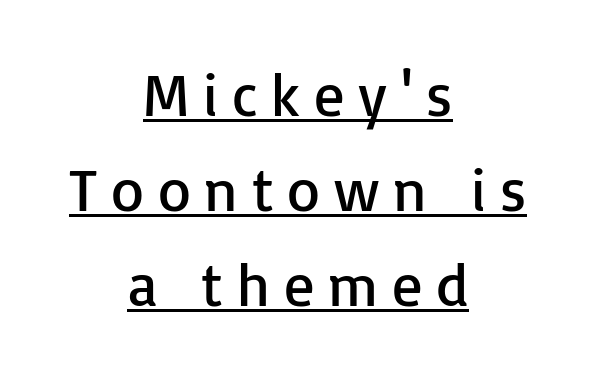
{"serif": "no", "italic": "no", "bold": "no", "weight": "regular", "width": "normal", "stroke_contrast": "low", "x_height": "medium", "monospaced": "no", "underline": "yes", "align": "center", "line_spacing": "normal", "line_spacing_ratio": 1.58, "letter_spacing": "wide", "letter_spacing_em": 0.23, "glyph_px": 60}
